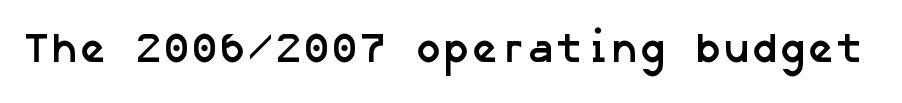
Heavy, bold letterforms. Words float on clear page, feet unadorned. There is no visible air inserted between adjacent glyphs. Unlike a traditional serif, this face leaves its strokes unadorned.
